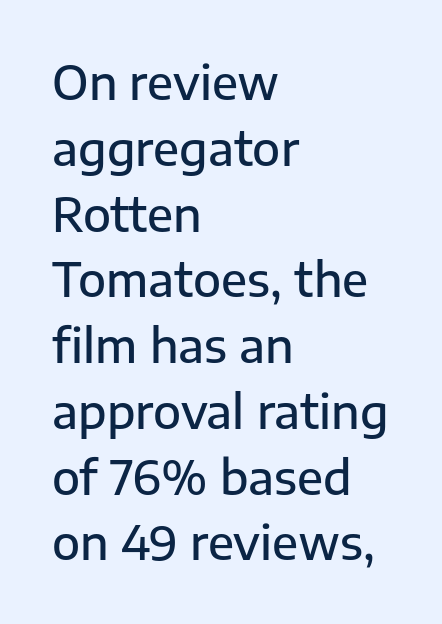
Every stem runs plumb, perpendicular to the baseline. No word sits above an underline. The rendering keeps characters at their native spacing. Stems and bowls a touch heavier than normal — semibold. Line beginnings align vertically; line endings do not.
